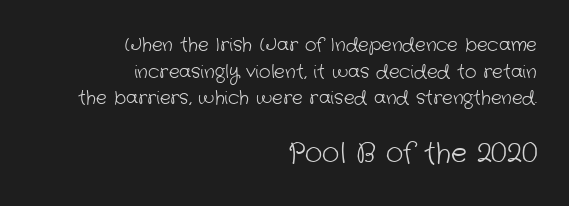
{"bold": "no", "underline": "no", "align": "right", "line_spacing": "normal", "line_spacing_ratio": 1.48, "letter_spacing": "normal", "letter_spacing_em": 0.0, "larger_block": "second", "size_ratio": 1.5, "glyph_px": 27}
